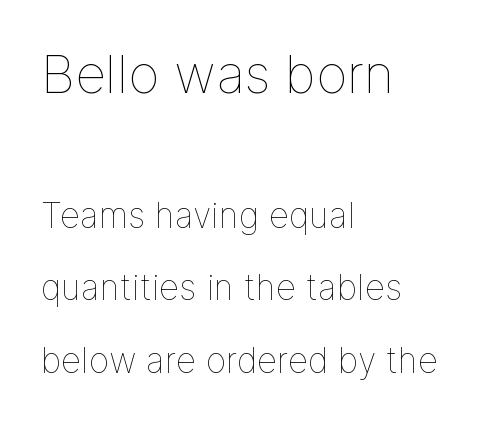
Q: Is the text bold? A: No.
Q: Is the text italic (slanted)? A: No, it is upright.
Q: Is the text underlined? A: No.
Q: How is the paragraph aligned? A: Left-aligned.
Q: Is the spacing between letters normal or unusually wide? A: Normal.
Q: Is the spacing between lines tight, normal or loose? A: Loose.
Q: Which block of text is set in a larger size, the first (top) or the second (bottom)? A: The first (top) one.
Q: Width (condensed, normal, or wide)? A: Normal.
Q: Stroke contrast? A: Low.
Q: x-height? A: Medium.
Q: Monospaced? A: No.
